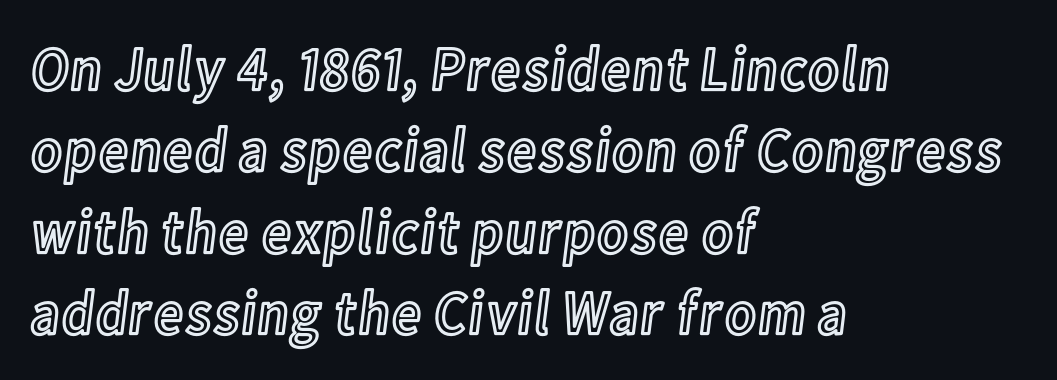
Q: Is the text italic (slanted)? A: Yes.
Q: Is the text underlined? A: No.
Q: How is the paragraph aligned? A: Left-aligned.
Q: Is the spacing between letters normal or unusually wide? A: Normal.
Q: Is the spacing between lines tight, normal or loose? A: Normal.
Q: Width (condensed, normal, or wide)? A: Condensed.
Q: x-height? A: Medium.
Q: Monospaced? A: No.
